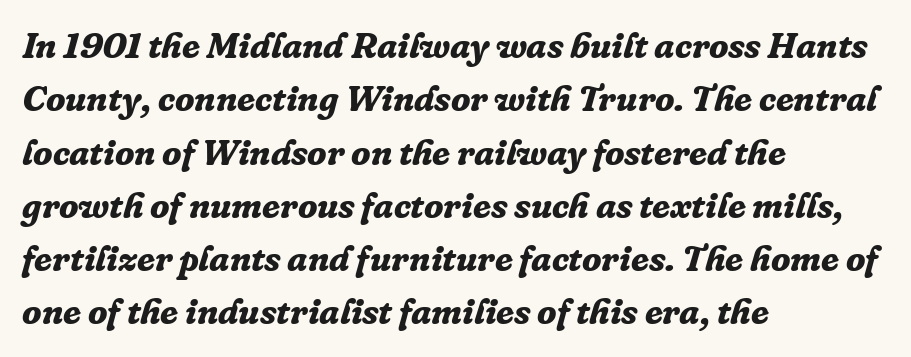
The image shows 36 px bold serif type, italic (leaning right); set left-aligned, normal line spacing (1.48x), normal letter spacing, not underlined; low stroke contrast and a medium x-height.
